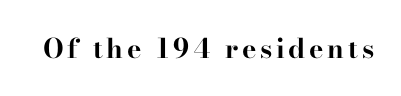
{"italic": "no", "bold": "yes", "underline": "no", "glyph_px": 27}
